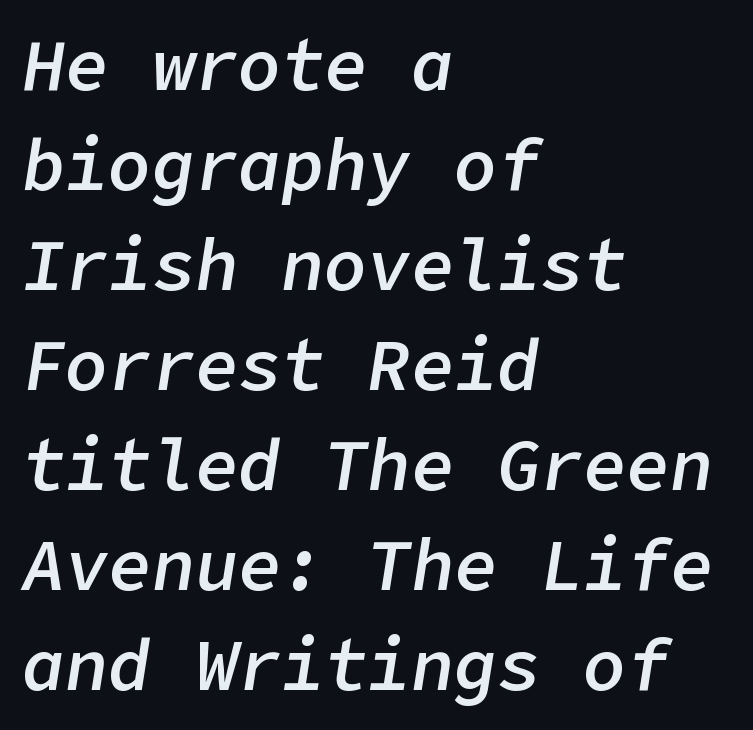
Q: Is the text bold? A: Semi-bold.
Q: Is the text italic (slanted)? A: Yes, it leans right by about 9 degrees.
Q: Is the text underlined? A: No.
Q: How is the paragraph aligned? A: Left-aligned.
Q: Is the spacing between letters normal or unusually wide? A: Normal.
Q: Is the spacing between lines tight, normal or loose? A: Normal.
Q: Width (condensed, normal, or wide)? A: Normal.
Q: Stroke contrast? A: Low.
Q: x-height? A: Medium.
